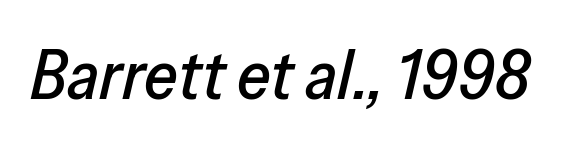
The line texture is even and compact thanks to regular tracking. Is the type slanted? Yes — the strokes lean at a clear angle. Varying glyph widths throughout — classic text-font behaviour. Clear beneath every line of the passage.
